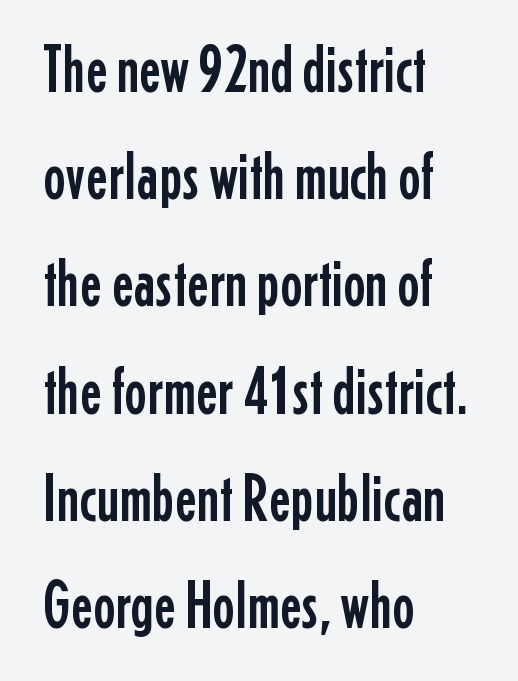
The image shows 67 px condensed sans-serif type, upright; set left-aligned, normal line spacing (1.6x), normal letter spacing, not underlined; low stroke contrast and a medium x-height.
